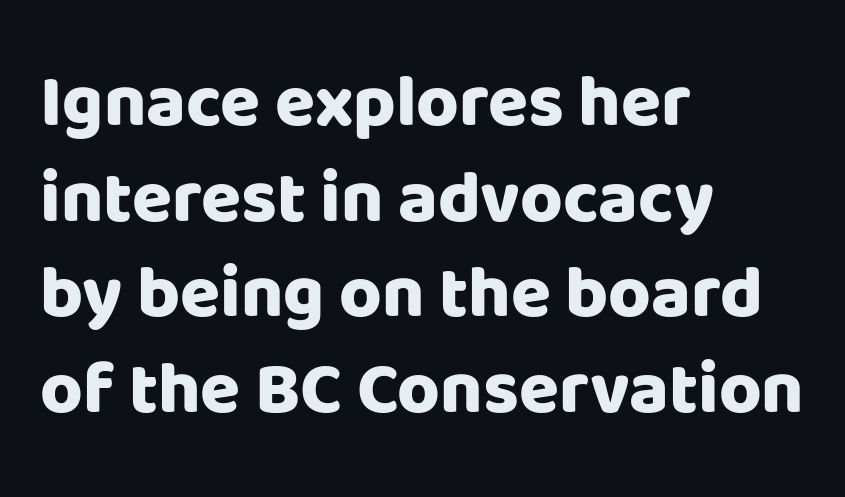
{"serif": "no", "italic": "no", "bold": "yes", "weight": "heavy", "width": "normal", "stroke_contrast": "low", "x_height": "large", "monospaced": "no", "underline": "no", "align": "left", "line_spacing": "normal", "line_spacing_ratio": 1.31, "letter_spacing": "normal", "letter_spacing_em": 0.0, "glyph_px": 73}
